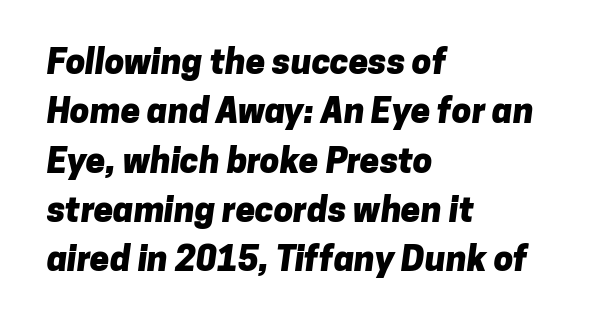
The image shows 35 px heavy sans-serif type; set left-aligned, normal line spacing (1.41x), normal letter spacing, not underlined; low stroke contrast and a medium x-height.
